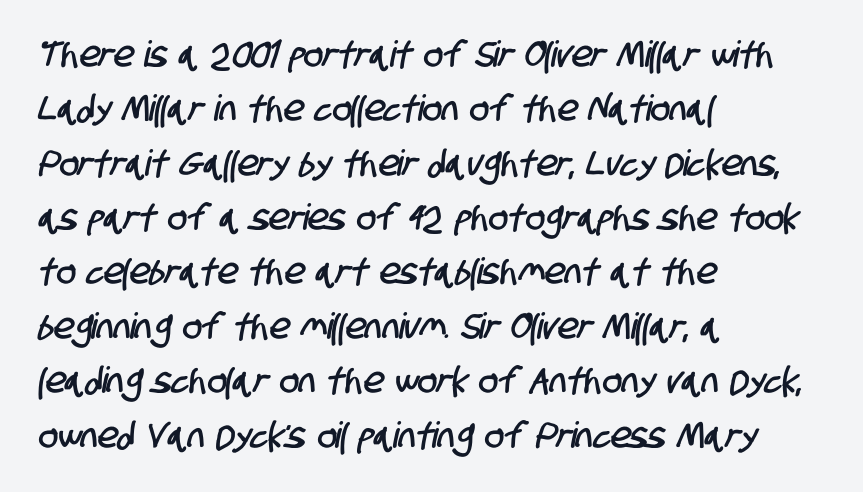
Q: Is the typeface a serif or a sans-serif typeface? A: Sans-serif.
Q: Is the text underlined? A: No.
Q: How is the paragraph aligned? A: Left-aligned.
Q: Is the spacing between letters normal or unusually wide? A: Normal.
Q: Is the spacing between lines tight, normal or loose? A: Normal.
Q: Width (condensed, normal, or wide)? A: Condensed.
Q: Stroke contrast? A: Low.
Q: x-height? A: Large.
Q: Monospaced? A: No.
